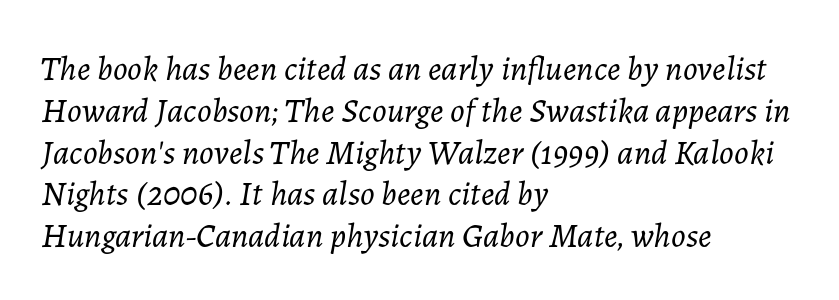
{"italic": "yes", "lean": "right", "slant_degrees": 7, "bold": "no", "weight": "light", "width": "normal", "stroke_contrast": "low", "x_height": "medium", "monospaced": "no", "underline": "no", "align": "left", "line_spacing_ratio": 1.23, "letter_spacing": "normal", "letter_spacing_em": 0.0, "glyph_px": 34}
